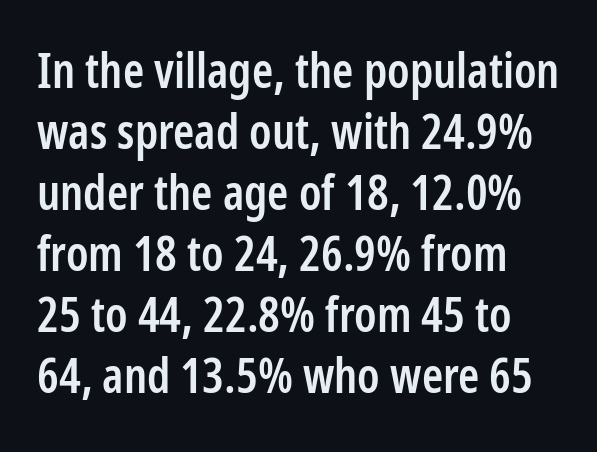
{"serif": "no", "italic": "no", "bold": "semi", "weight": "semibold", "width": "condensed", "stroke_contrast": "low", "x_height": "medium", "monospaced": "no", "underline": "no", "align": "left", "line_spacing": "normal", "line_spacing_ratio": 1.27, "letter_spacing": "normal", "letter_spacing_em": 0.0, "glyph_px": 48}
